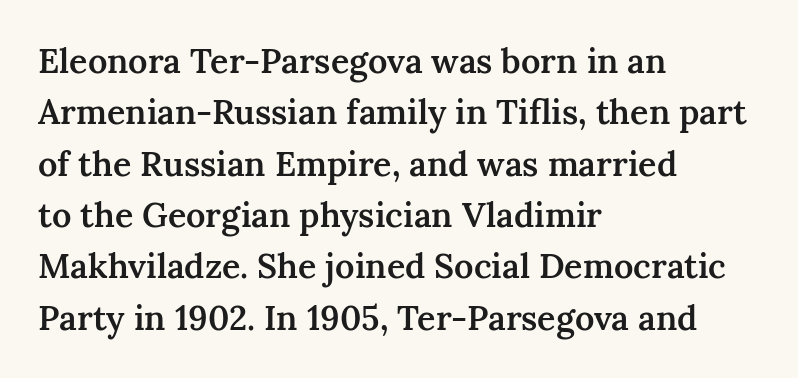
Q: Is the text bold? A: Semi-bold.
Q: Is the text italic (slanted)? A: No, it is upright.
Q: Is the typeface a serif or a sans-serif typeface? A: Serif.
Q: Is the text underlined? A: No.
Q: How is the paragraph aligned? A: Left-aligned.
Q: Is the spacing between letters normal or unusually wide? A: Normal.
Q: Is the spacing between lines tight, normal or loose? A: Normal.
Q: Width (condensed, normal, or wide)? A: Normal.
Q: Stroke contrast? A: Medium.
Q: x-height? A: Medium.
Q: Monospaced? A: No.
